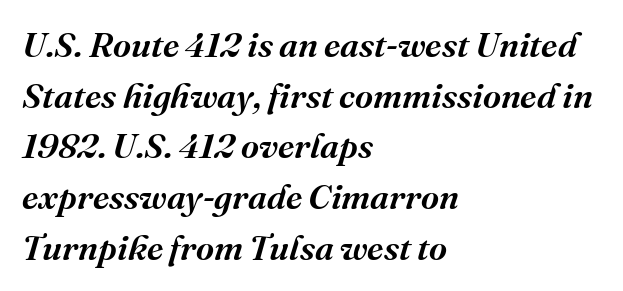
The image shows 35 px semibold serif type, italic (leaning right); set left-aligned, normal line spacing (1.45x), normal letter spacing, not underlined; medium stroke contrast and a medium x-height.
